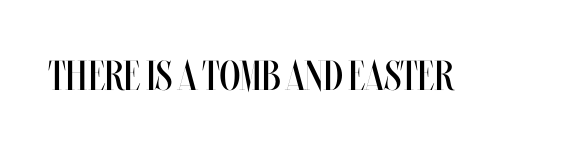
The letters sit at their default tracking, neither squeezed nor spread. If you drew a line through each stem, it would be perfectly vertical. Counters stay open thanks to moderate or lighter strokes. A typesetter would call this proportional, since set widths differ per character. Check under the words: just untouched page.
